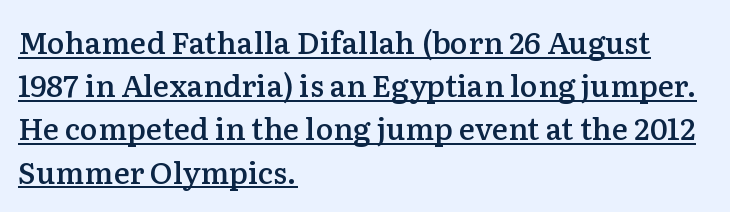
Think of a printed novel: that variable character pitch is what you see here. Characters remain perfectly vertical along every line. Alignment: flush left. Typographically, this falls in the serif category.
